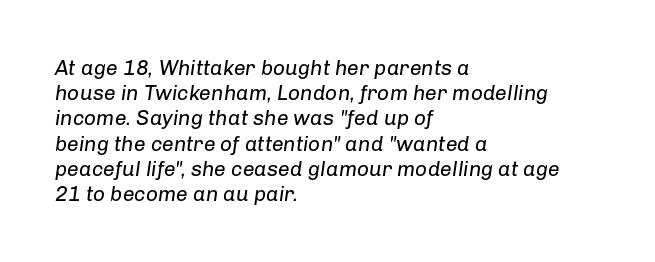
The image shows 21 px text type, italic (leaning right); set left-aligned, line spacing 1.2x, normal letter spacing, not underlined.
